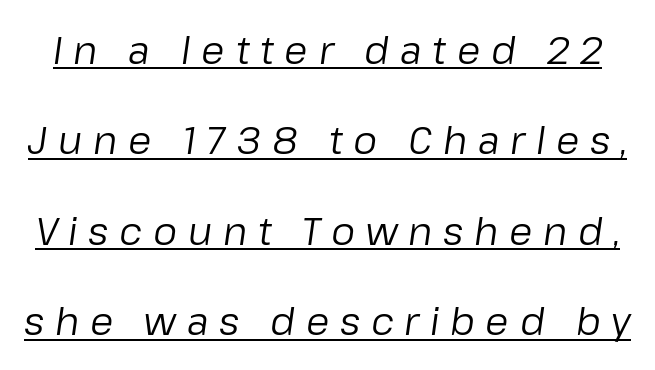
Underlined type. You could fit nearly another row in the gap between these rows. Each stroke keeps to a modest, everyday thickness or less. The axis of the letterforms is tilted away from vertical.
